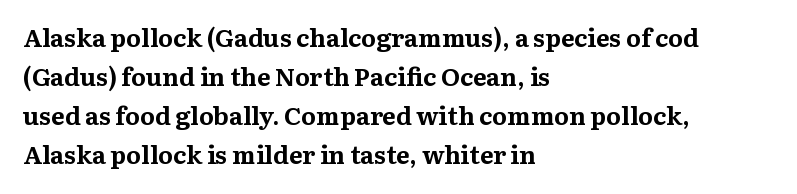
Vertical strokes here are truly vertical. In terms of letterspacing, this is plain default setting. This block has exactly the height ordinary leading produces. Pretty heavy lettering here — definitely bold.
